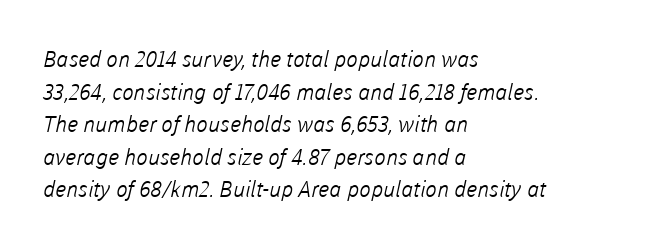
You could call the tracking neutral — neither tight nor loose. Counters stay open thanks to moderate or lighter strokes. Compared with typical paragraphs, the rows here are spaced about the same. Plain, unruled lines of type.
